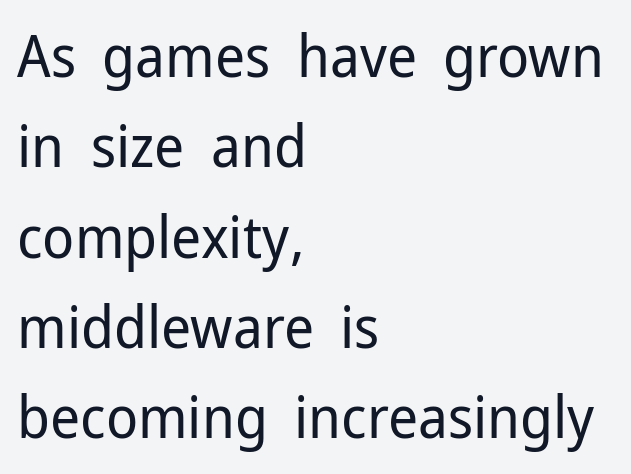
It's the straight-up-and-down kind of type. This block has exactly the height ordinary leading produces. The type is set solid horizontally, with unmodified tracking. On a weight scale, this lands at 450 or below. The passage shown is typed in a proportional face where columns would drift.
